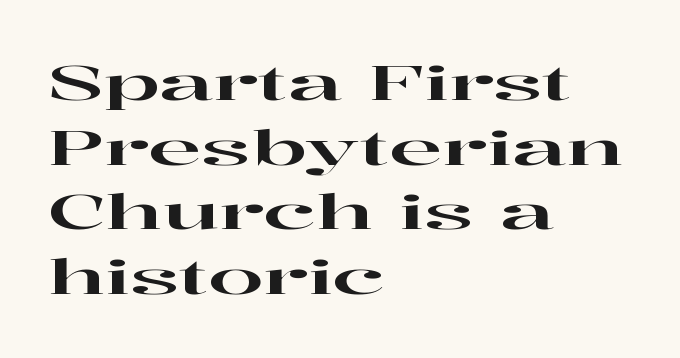
Q: Is the text italic (slanted)? A: No, it is upright.
Q: Is the typeface a serif or a sans-serif typeface? A: Serif.
Q: Is the text underlined? A: No.
Q: How is the paragraph aligned? A: Left-aligned.
Q: Is the spacing between letters normal or unusually wide? A: Normal.
Q: Is the spacing between lines tight, normal or loose? A: Normal.
Q: Width (condensed, normal, or wide)? A: Wide.
Q: Stroke contrast? A: High.
Q: x-height? A: Medium.
Q: Monospaced? A: No.
